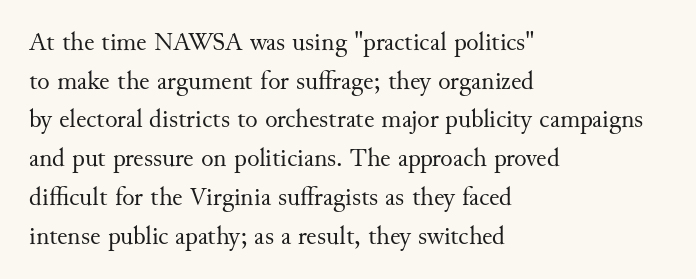
{"italic": "no", "bold": "no", "underline": "no", "align": "left", "line_spacing": "normal", "line_spacing_ratio": 1.49, "letter_spacing": "normal", "letter_spacing_em": 0.0, "glyph_px": 26}
